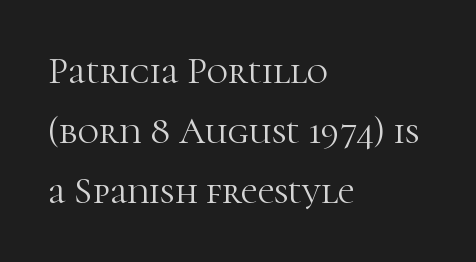
The image shows 37 px light serif type, upright; set left-aligned, normal line spacing (1.62x), normal letter spacing, not underlined; high stroke contrast and a medium x-height.
